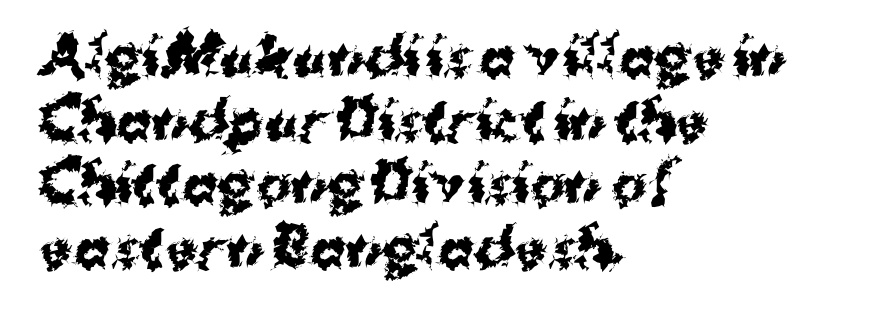
Inter-character spacing is left at the font's built-in metrics. The rendering uses natural spacing where letterforms have individual widths. The specimen omits any rule beneath the text block's lines. These lines are composed in type without serifs.
